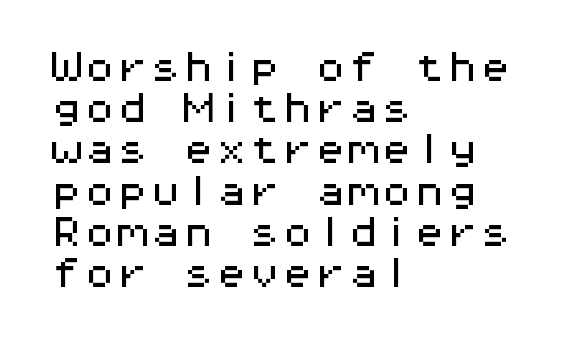
The image shows 33 px wide sans-serif type, upright, monospaced; set left-aligned, normal line spacing (1.25x), normal letter spacing, not underlined; medium stroke contrast and a medium x-height.
